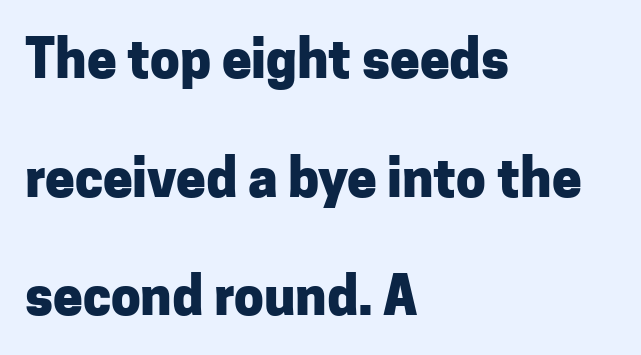
The image shows 53 px heavy sans-serif type, upright; set left-aligned, loose line spacing (2.24x), normal letter spacing, not underlined; low stroke contrast and a medium x-height.
